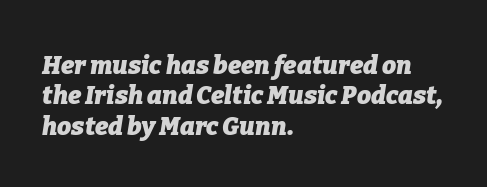
The letters sit at their default tracking, neither squeezed nor spread. Caption: bold face, heavy strokes. Caption: multi-line text, flush left, ragged right. Descenders are the only things crossing below the line. Tall strokes in this sample are angled rather than plumb.
